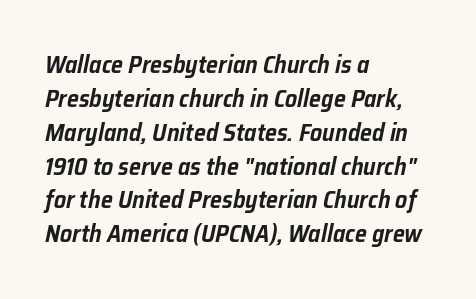
{"italic": "yes", "lean": "right", "slant_degrees": 12, "underline": "no", "align": "left", "line_spacing": "normal", "line_spacing_ratio": 1.41, "letter_spacing": "normal", "letter_spacing_em": 0.0, "glyph_px": 24}
